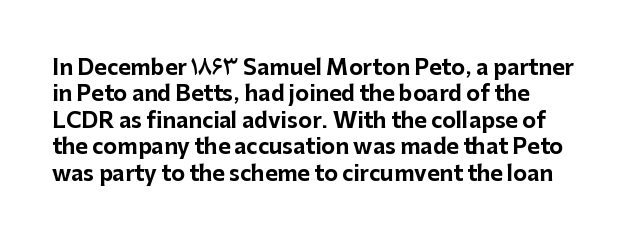
The image shows 21 px bold type, upright; set left-aligned, normal line spacing (1.26x), normal letter spacing, not underlined.
